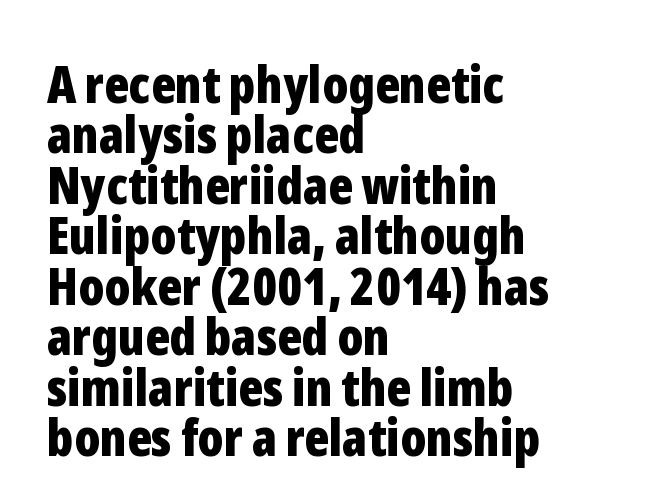
{"serif": "no", "italic": "no", "bold": "yes", "weight": "bold", "width": "condensed", "stroke_contrast": "low", "x_height": "medium", "monospaced": "no", "underline": "no", "align": "left", "line_spacing": "tight", "line_spacing_ratio": 0.97, "letter_spacing": "normal", "letter_spacing_em": 0.0, "glyph_px": 52}
